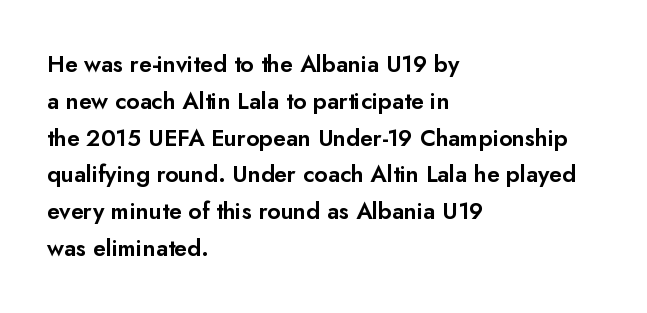
The image shows 23 px text type, upright; set left-aligned, normal line spacing (1.6x), normal letter spacing, not underlined.
